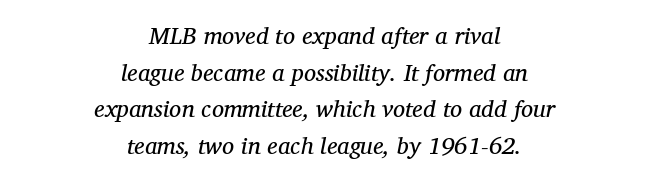
Q: Is the text bold? A: No.
Q: Is the text italic (slanted)? A: Yes, it leans right by about 12 degrees.
Q: Is the text underlined? A: No.
Q: How is the paragraph aligned? A: Centered.
Q: Is the spacing between letters normal or unusually wide? A: Normal.
Q: Is the spacing between lines tight, normal or loose? A: Normal.
